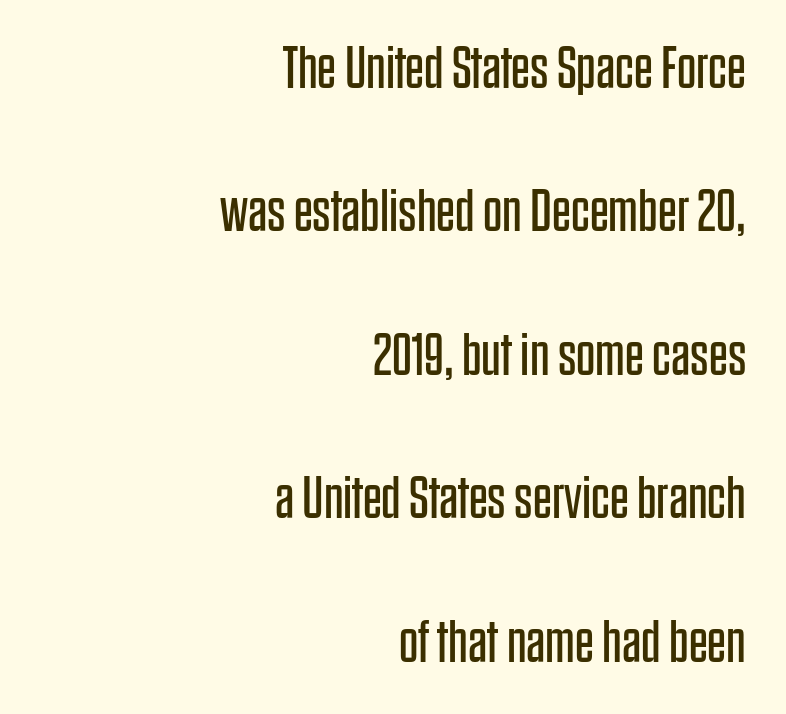
The letters stand upright; this is a roman face. Letter spacing: default. Character widths vary here, with narrow letters taking less room than wide ones. A bare baseline throughout the passage.
